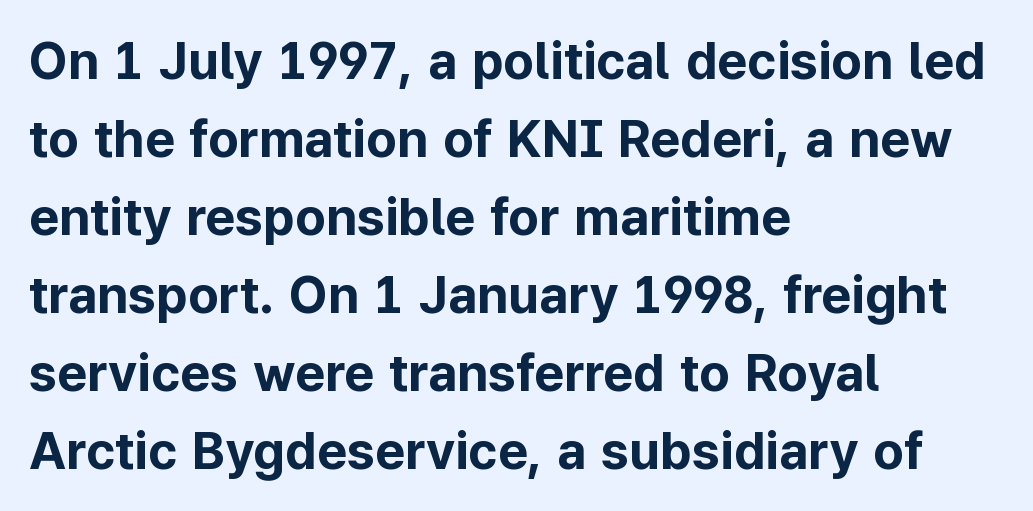
Q: Is the text bold? A: Yes.
Q: Is the text italic (slanted)? A: No, it is upright.
Q: Is the typeface a serif or a sans-serif typeface? A: Sans-serif.
Q: Is the text underlined? A: No.
Q: How is the paragraph aligned? A: Left-aligned.
Q: Is the spacing between letters normal or unusually wide? A: Normal.
Q: Is the spacing between lines tight, normal or loose? A: Normal.
Q: Width (condensed, normal, or wide)? A: Normal.
Q: Stroke contrast? A: Low.
Q: x-height? A: Medium.
Q: Monospaced? A: No.
